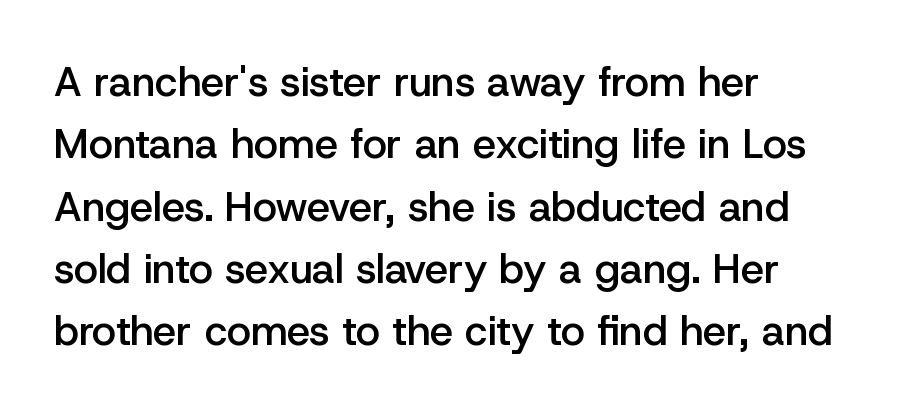
The image shows 41 px semibold sans-serif type, upright; set left-aligned, normal line spacing (1.52x), normal letter spacing, not underlined; low stroke contrast and a medium x-height.
